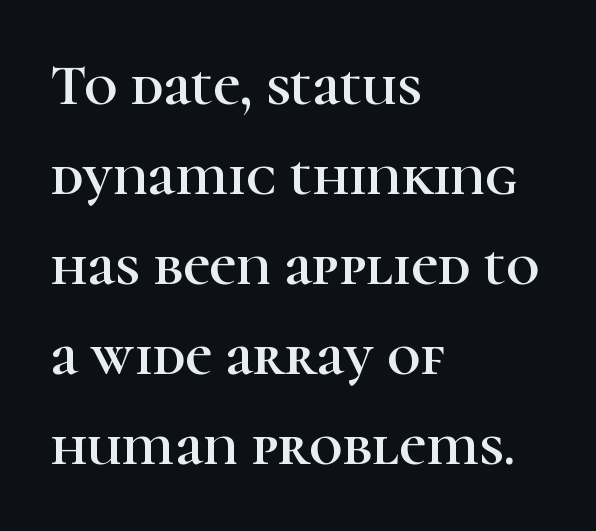
Q: Is the text italic (slanted)? A: No, it is upright.
Q: Is the typeface a serif or a sans-serif typeface? A: Serif.
Q: Is the text underlined? A: No.
Q: How is the paragraph aligned? A: Left-aligned.
Q: Is the spacing between letters normal or unusually wide? A: Normal.
Q: Is the spacing between lines tight, normal or loose? A: Normal.
Q: Width (condensed, normal, or wide)? A: Normal.
Q: Stroke contrast? A: High.
Q: x-height? A: Medium.
Q: Monospaced? A: No.
